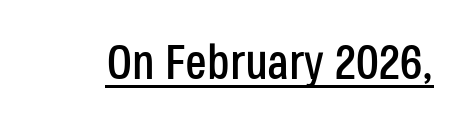
{"serif": "no", "italic": "no", "width": "condensed", "stroke_contrast": "low", "x_height": "large", "monospaced": "no", "underline": "yes", "letter_spacing": "normal", "letter_spacing_em": 0.0, "glyph_px": 49}
